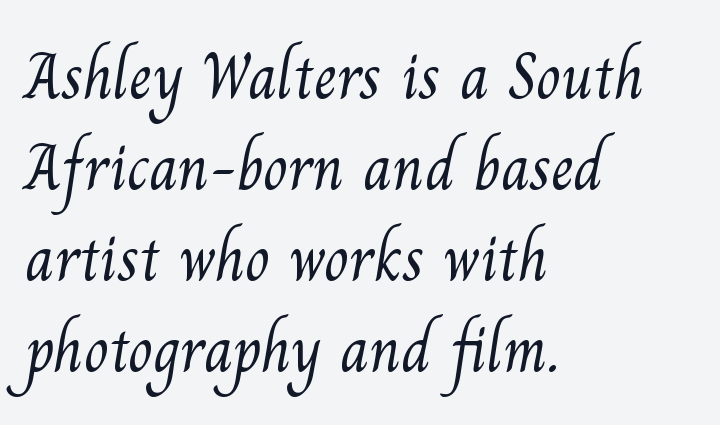
Q: Is the text bold? A: No.
Q: Is the typeface a serif or a sans-serif typeface? A: Serif.
Q: Is the text underlined? A: No.
Q: How is the paragraph aligned? A: Left-aligned.
Q: Is the spacing between letters normal or unusually wide? A: Normal.
Q: Is the spacing between lines tight, normal or loose? A: Normal.
Q: Width (condensed, normal, or wide)? A: Normal.
Q: Stroke contrast? A: Medium.
Q: x-height? A: Small.
Q: Monospaced? A: No.
